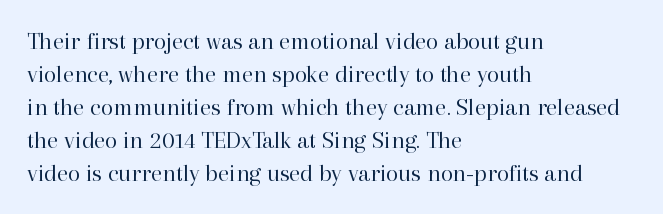
Q: Is the text bold? A: No.
Q: Is the text italic (slanted)? A: No, it is upright.
Q: Is the text underlined? A: No.
Q: How is the paragraph aligned? A: Left-aligned.
Q: Is the spacing between letters normal or unusually wide? A: Normal.
Q: Is the spacing between lines tight, normal or loose? A: Normal.
